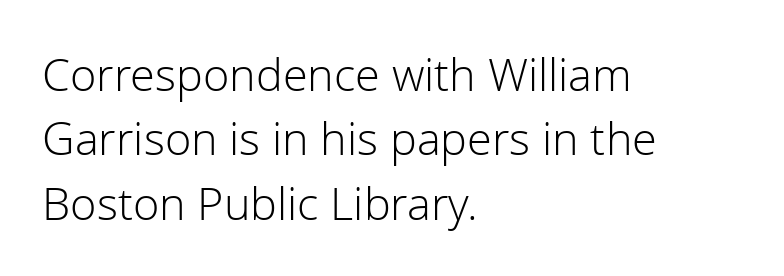
The image shows 45 px light sans-serif type, upright; set left-aligned, normal line spacing (1.43x), normal letter spacing, not underlined; a medium x-height.
